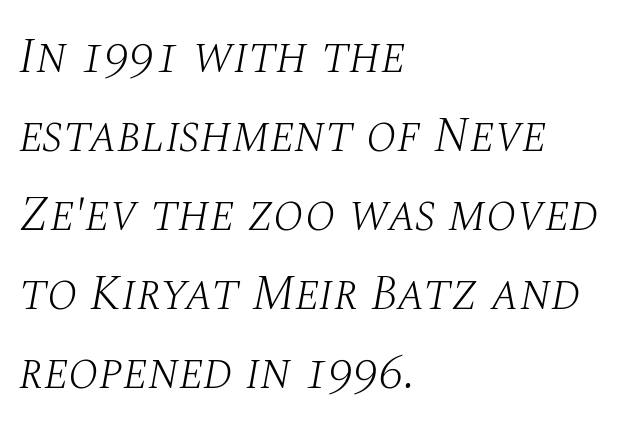
Q: Is the text bold? A: No.
Q: Is the text italic (slanted)? A: Yes, it leans right by about 10 degrees.
Q: Is the typeface a serif or a sans-serif typeface? A: Serif.
Q: Is the text underlined? A: No.
Q: How is the paragraph aligned? A: Left-aligned.
Q: Is the spacing between letters normal or unusually wide? A: Normal.
Q: Is the spacing between lines tight, normal or loose? A: Normal.
Q: Width (condensed, normal, or wide)? A: Normal.
Q: Stroke contrast? A: Medium.
Q: x-height? A: Large.
Q: Monospaced? A: No.
